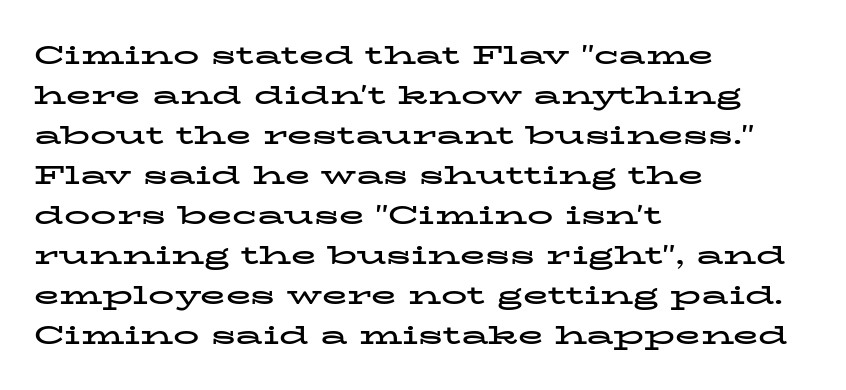
{"italic": "no", "bold": "yes", "underline": "no", "align": "left", "line_spacing": "normal", "line_spacing_ratio": 1.54, "letter_spacing": "normal", "letter_spacing_em": 0.0, "glyph_px": 26}
